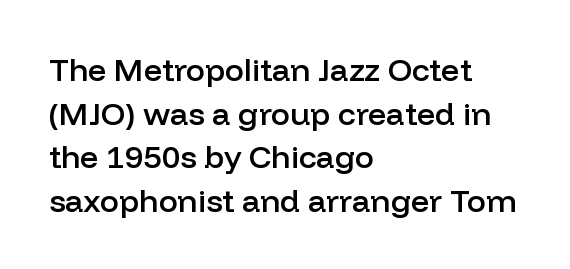
{"serif": "no", "italic": "no", "bold": "semi", "weight": "semibold", "width": "normal", "stroke_contrast": "low", "x_height": "medium", "monospaced": "no", "underline": "no", "align": "left", "line_spacing": "normal", "line_spacing_ratio": 1.36, "letter_spacing": "normal", "letter_spacing_em": 0.0, "glyph_px": 32}
